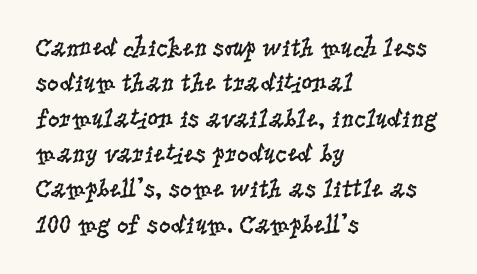
The image shows 26 px text type; set left-aligned, normal line spacing (1.36x), normal letter spacing, not underlined.
